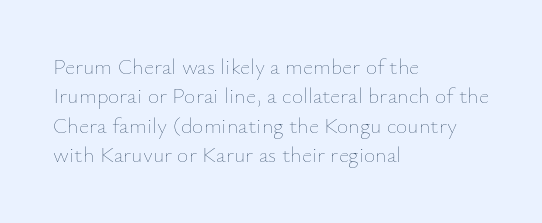
Bare-footed words on every line. Every stem runs plumb, perpendicular to the baseline. The typesetting does not lean heavy: it is not bold. Tracking value appears to be zero — textbook default spacing. The vertical gap from one line to the next is medium.
